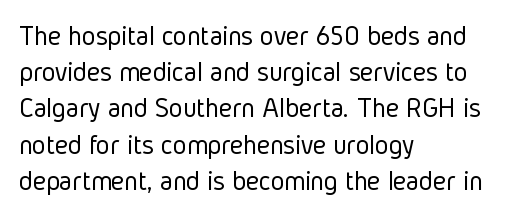
{"serif": "no", "italic": "no", "bold": "no", "weight": "light", "width": "condensed", "stroke_contrast": "low", "x_height": "medium", "monospaced": "no", "underline": "no", "align": "left", "line_spacing": "normal", "line_spacing_ratio": 1.25, "letter_spacing": "normal", "letter_spacing_em": 0.0, "glyph_px": 29}
